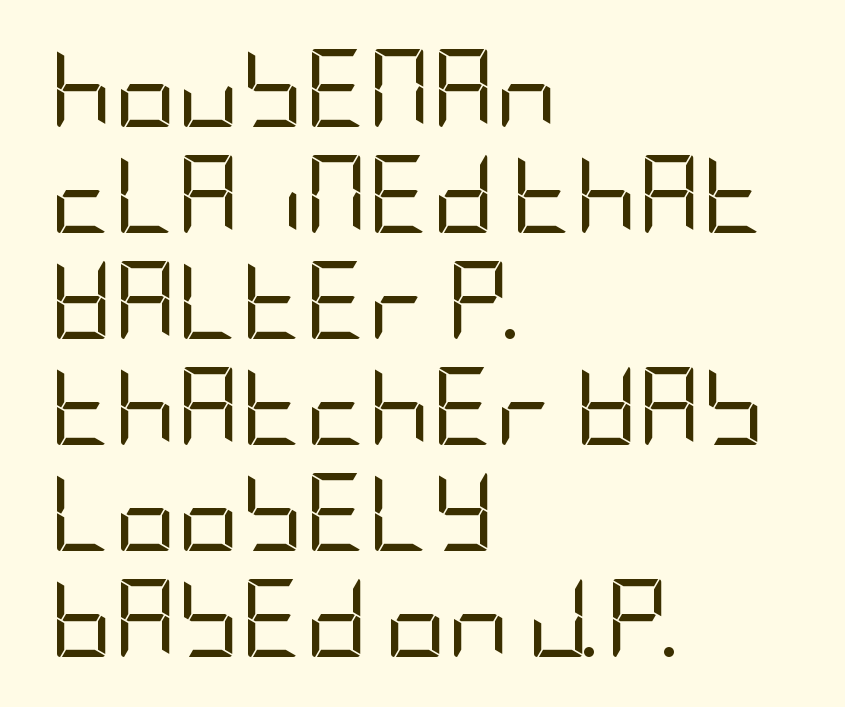
The image shows 78 px regular-weight, condensed sans-serif type, upright; set left-aligned, normal line spacing (1.36x), normal letter spacing, not underlined; low stroke contrast and a large x-height.
